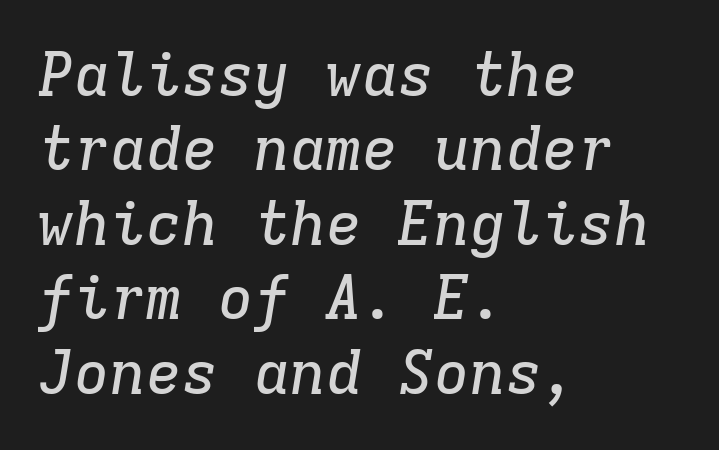
{"serif": "yes", "italic": "yes", "lean": "right", "slant_degrees": 9, "width": "normal", "stroke_contrast": "low", "x_height": "medium", "monospaced": "yes", "underline": "no", "align": "left", "line_spacing_ratio": 1.24, "letter_spacing": "normal", "letter_spacing_em": 0.0, "glyph_px": 60}
